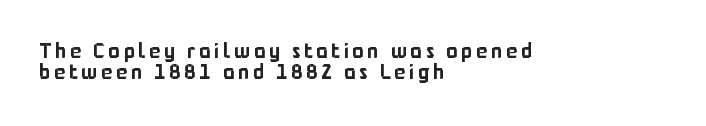
Q: Is the text italic (slanted)? A: No, it is upright.
Q: Is the text underlined? A: No.
Q: How is the paragraph aligned? A: Left-aligned.
Q: Is the spacing between lines tight, normal or loose? A: Tight.
